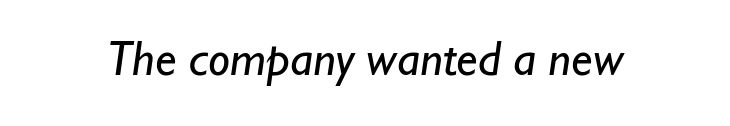
Q: Is the text bold? A: No.
Q: Is the typeface a serif or a sans-serif typeface? A: Sans-serif.
Q: Is the text underlined? A: No.
Q: Is the spacing between letters normal or unusually wide? A: Normal.
Q: Width (condensed, normal, or wide)? A: Normal.
Q: Stroke contrast? A: Low.
Q: x-height? A: Small.
Q: Monospaced? A: No.
